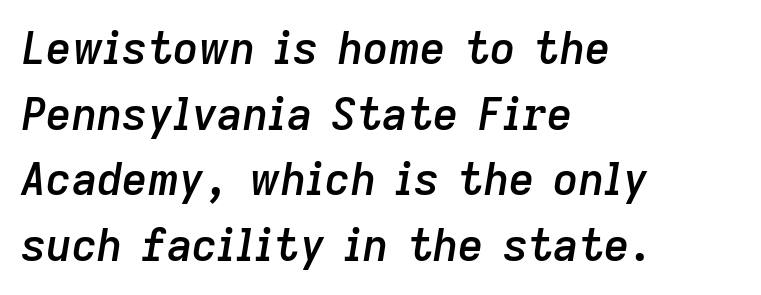
Q: Is the text bold? A: Semi-bold.
Q: Is the text italic (slanted)? A: Yes, it leans right by about 9 degrees.
Q: Is the text underlined? A: No.
Q: How is the paragraph aligned? A: Left-aligned.
Q: Is the spacing between letters normal or unusually wide? A: Normal.
Q: Is the spacing between lines tight, normal or loose? A: Normal.
Q: Width (condensed, normal, or wide)? A: Normal.
Q: Stroke contrast? A: Low.
Q: x-height? A: Medium.
Q: Monospaced? A: No.
